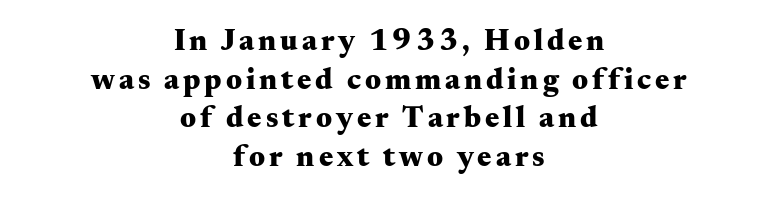
Q: Is the text bold? A: Yes.
Q: Is the text italic (slanted)? A: No, it is upright.
Q: Is the typeface a serif or a sans-serif typeface? A: Serif.
Q: Is the text underlined? A: No.
Q: How is the paragraph aligned? A: Centered.
Q: Is the spacing between lines tight, normal or loose? A: Normal.
Q: Width (condensed, normal, or wide)? A: Wide.
Q: Stroke contrast? A: Medium.
Q: x-height? A: Small.
Q: Monospaced? A: No.
